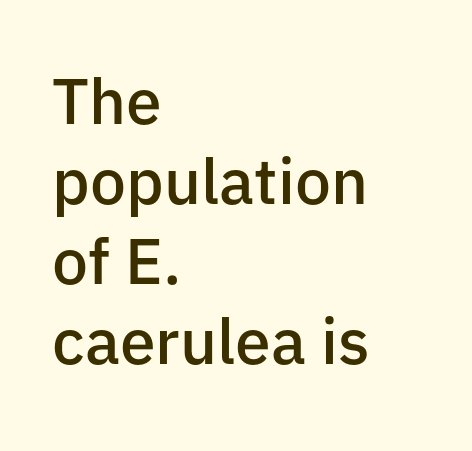
Underlining? Definitely not there. Standard letterfit; no display-style spreading of the glyphs. What weight is shown? A semibold, between regular and bold. If you drew a ruler down the left edge, every line would touch it. A roman cut, with each character standing at attention.
